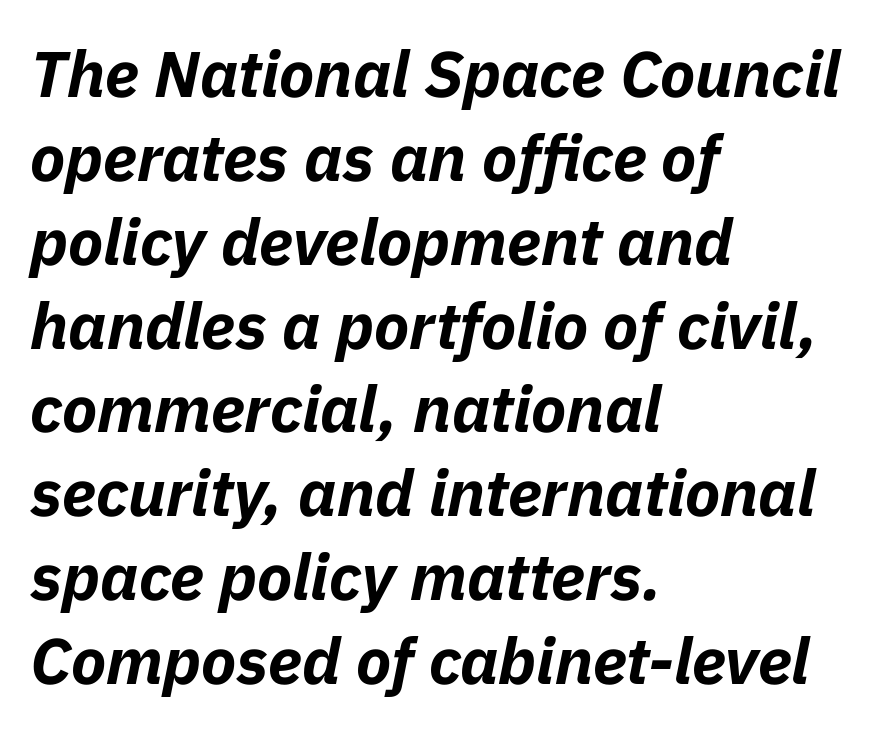
The whole block is typeset with a tilt. Horizontal bands of white between lines are of average thickness. The rendering uses natural spacing where letterforms have individual widths. Is the block centered? No — it sits flush against the left margin.
